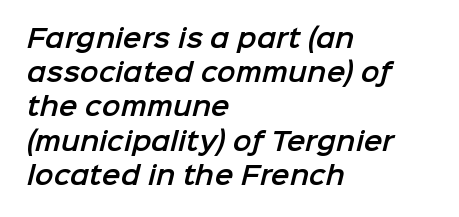
Q: Is the text underlined? A: No.
Q: How is the paragraph aligned? A: Left-aligned.
Q: Is the spacing between letters normal or unusually wide? A: Normal.
Q: Is the spacing between lines tight, normal or loose? A: Normal.
